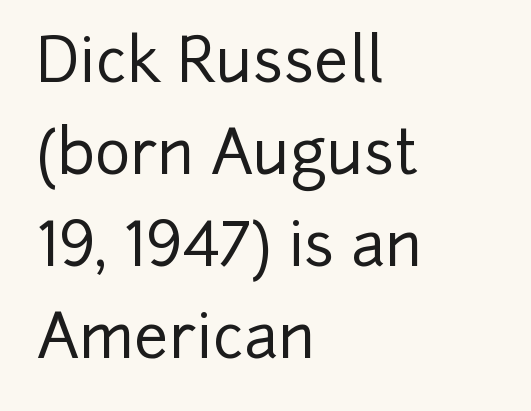
The glyphs are unaccompanied by any horizontal stroke below them. Which margin do the lines hug? The left one — the right edge is uneven. Note the varied advance widths — an 'i' is clearly narrower than an 'm'. No extra tracking has been applied to these lines. Observe the absence of serifs on each vertical stroke in this sample.
